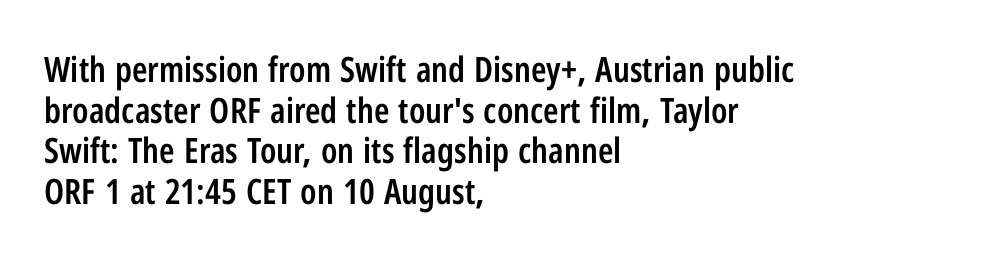
Q: Is the text bold? A: Semi-bold.
Q: Is the text italic (slanted)? A: No, it is upright.
Q: Is the typeface a serif or a sans-serif typeface? A: Sans-serif.
Q: Is the text underlined? A: No.
Q: How is the paragraph aligned? A: Left-aligned.
Q: Is the spacing between letters normal or unusually wide? A: Normal.
Q: Width (condensed, normal, or wide)? A: Condensed.
Q: Stroke contrast? A: Low.
Q: x-height? A: Medium.
Q: Monospaced? A: No.
